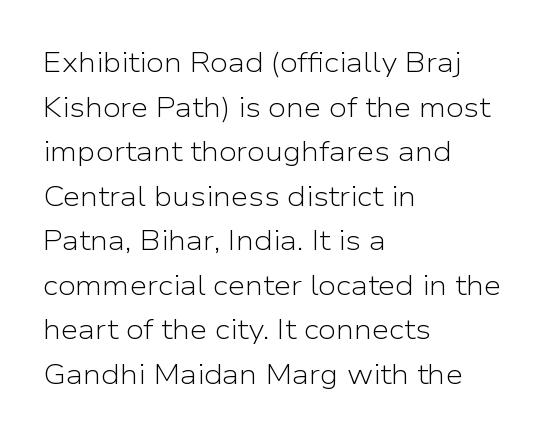
Q: Is the text bold? A: No.
Q: Is the text italic (slanted)? A: No, it is upright.
Q: Is the typeface a serif or a sans-serif typeface? A: Sans-serif.
Q: Is the text underlined? A: No.
Q: How is the paragraph aligned? A: Left-aligned.
Q: Is the spacing between letters normal or unusually wide? A: Normal.
Q: Is the spacing between lines tight, normal or loose? A: Normal.
Q: Width (condensed, normal, or wide)? A: Normal.
Q: Stroke contrast? A: Low.
Q: x-height? A: Medium.
Q: Monospaced? A: No.
